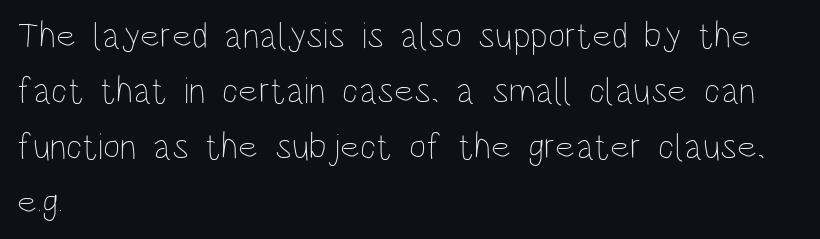
The image shows 37 px thin, condensed type, upright; set left-aligned, normal line spacing (1.5x), normal letter spacing, not underlined; low stroke contrast and a large x-height.
